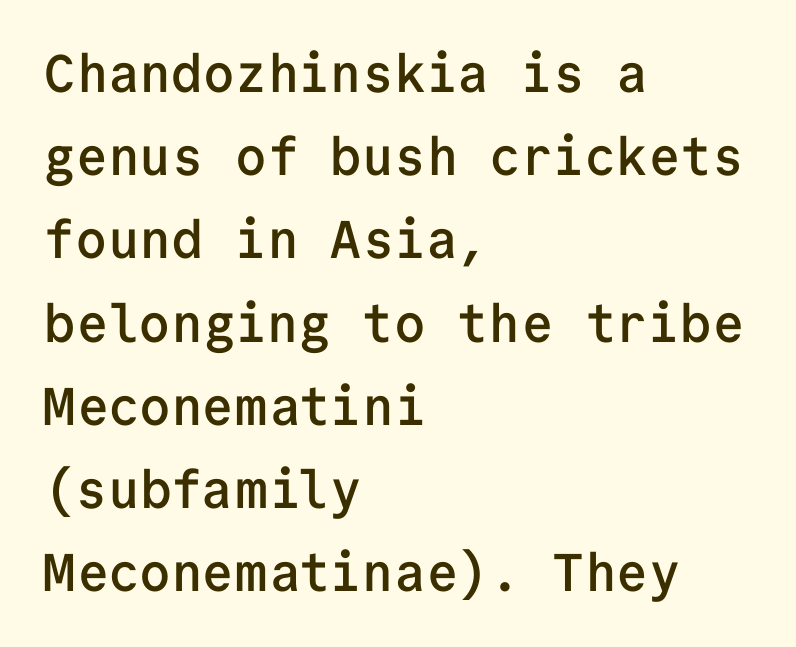
The image shows 53 px semibold sans-serif type, upright, monospaced; set left-aligned, normal line spacing (1.57x), normal letter spacing, not underlined; low stroke contrast and a medium x-height.
